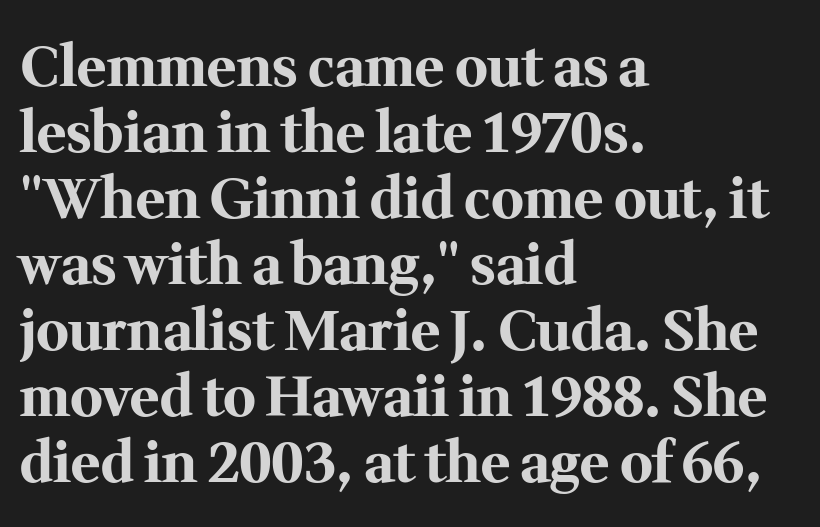
The image shows 55 px bold serif type, upright; set left-aligned, line spacing 1.2x, normal letter spacing, not underlined; medium stroke contrast and a medium x-height.
